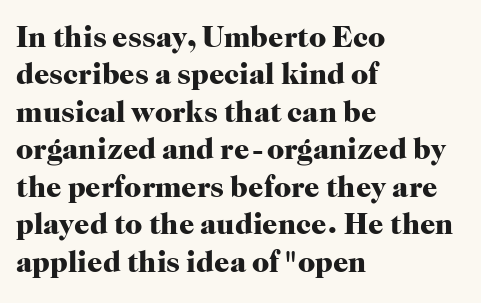
{"serif": "yes", "italic": "no", "bold": "yes", "weight": "heavy", "width": "normal", "stroke_contrast": "high", "x_height": "medium", "monospaced": "no", "underline": "no", "align": "left", "line_spacing": "normal", "line_spacing_ratio": 1.25, "letter_spacing": "normal", "letter_spacing_em": 0.0, "glyph_px": 30}
